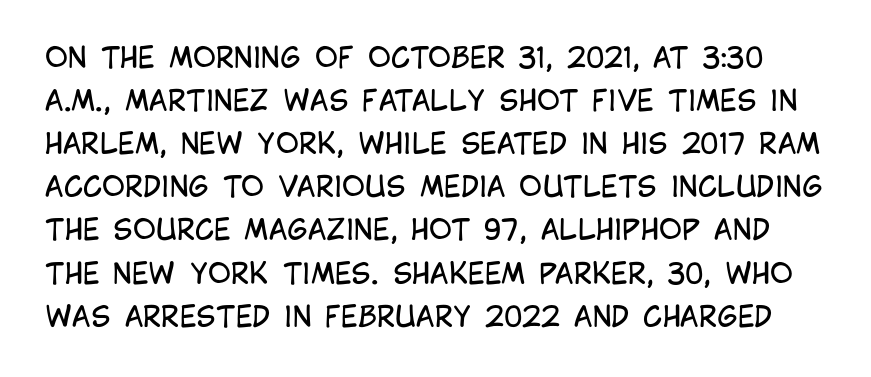
The image shows 28 px regular-weight, condensed sans-serif type, upright; set normal line spacing (1.54x), normal letter spacing, not underlined; low stroke contrast and a large x-height.
